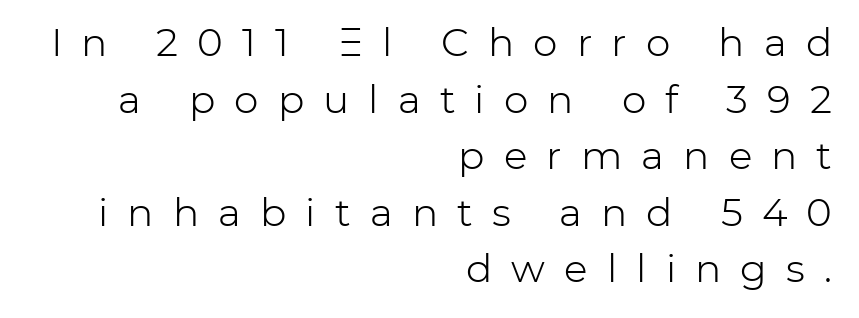
Q: Is the text bold? A: No.
Q: Is the text italic (slanted)? A: No, it is upright.
Q: Is the typeface a serif or a sans-serif typeface? A: Sans-serif.
Q: Is the text underlined? A: No.
Q: How is the paragraph aligned? A: Right-aligned.
Q: Is the spacing between letters normal or unusually wide? A: Unusually wide.
Q: Is the spacing between lines tight, normal or loose? A: Normal.
Q: Width (condensed, normal, or wide)? A: Normal.
Q: Stroke contrast? A: Low.
Q: x-height? A: Medium.
Q: Monospaced? A: No.
